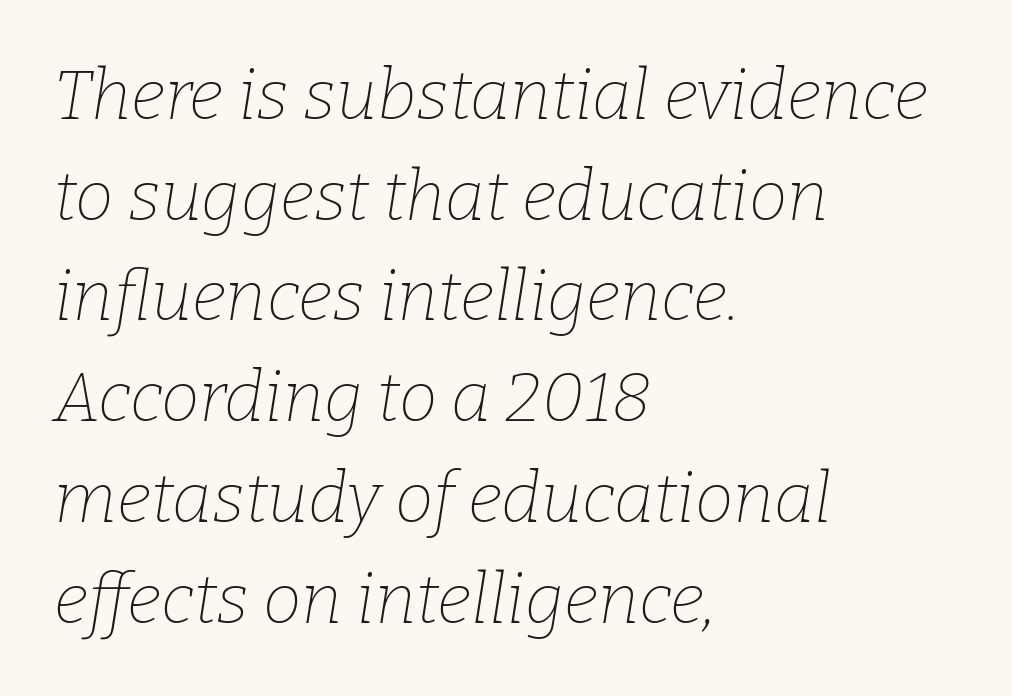
{"serif": "yes", "italic": "yes", "lean": "right", "slant_degrees": 9, "bold": "no", "weight": "thin", "width": "normal", "stroke_contrast": "low", "x_height": "medium", "monospaced": "no", "underline": "no", "align": "left", "line_spacing": "normal", "line_spacing_ratio": 1.46, "letter_spacing": "normal", "letter_spacing_em": 0.0, "glyph_px": 69}
